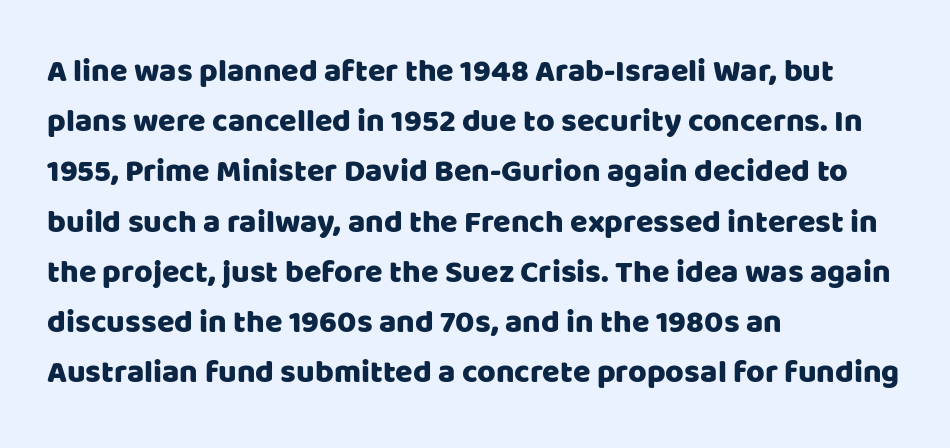
Q: Is the text italic (slanted)? A: No, it is upright.
Q: Is the typeface a serif or a sans-serif typeface? A: Sans-serif.
Q: Is the text underlined? A: No.
Q: How is the paragraph aligned? A: Left-aligned.
Q: Is the spacing between letters normal or unusually wide? A: Normal.
Q: Is the spacing between lines tight, normal or loose? A: Normal.
Q: Width (condensed, normal, or wide)? A: Normal.
Q: Stroke contrast? A: Low.
Q: x-height? A: Large.
Q: Monospaced? A: No.
